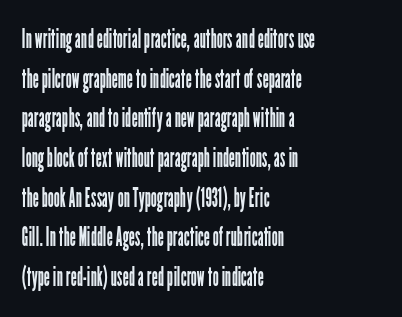
Notice how descenders clear the ascenders below comfortably — that's standard leading. Inter-character spacing is left at the font's built-in metrics. Bare-footed words on every line. The strokes are not fattened; the text isn't bold. A student would call this left alignment; a typographer would say flush left, rag right.
